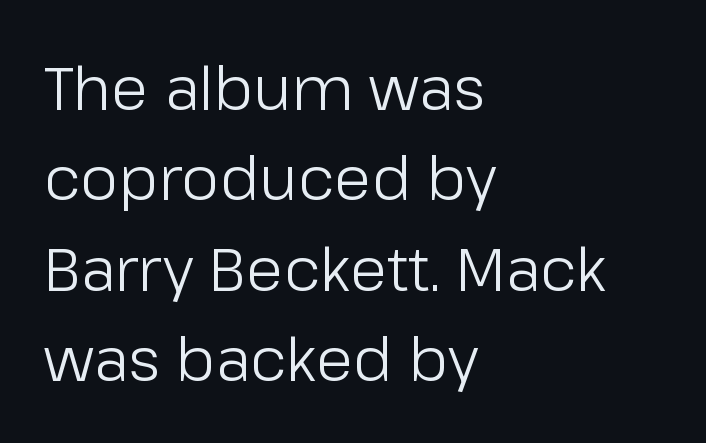
Q: Is the text bold? A: No.
Q: Is the text italic (slanted)? A: No, it is upright.
Q: Is the typeface a serif or a sans-serif typeface? A: Sans-serif.
Q: Is the text underlined? A: No.
Q: How is the paragraph aligned? A: Left-aligned.
Q: Is the spacing between letters normal or unusually wide? A: Normal.
Q: Is the spacing between lines tight, normal or loose? A: Normal.
Q: Width (condensed, normal, or wide)? A: Normal.
Q: Stroke contrast? A: Low.
Q: x-height? A: Medium.
Q: Monospaced? A: No.
